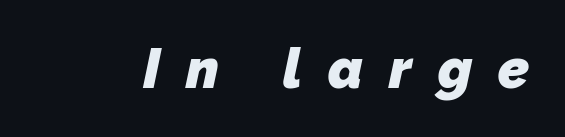
The baseline area is clear. The letters carry no serifs — their stems end cleanly without finishing strokes. Spacing between characters has been opened up far beyond the box default. A typesetter would call this proportional, since set widths differ per character. These words are printed bold, with thick strokes throughout.
